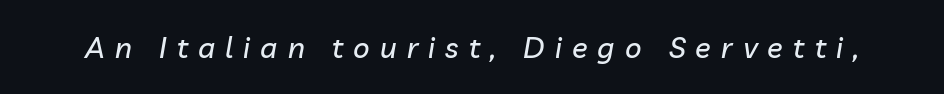
The image shows 29 px text type, italic (leaning right); set unusually wide letter spacing (+0.35 em), not underlined; low stroke contrast and a medium x-height.
